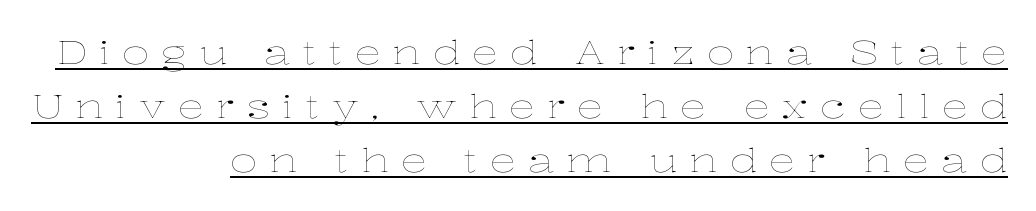
The face looks like a standard text weight, possibly lighter. Somebody hit Ctrl+U on this one — the words are underlined. This sample uses expanded letter spacing, leaving extra air between glyphs. Horizontally, the lines are justified to the trailing edge only. Proportional: the letters do not fall into vertical columns.
